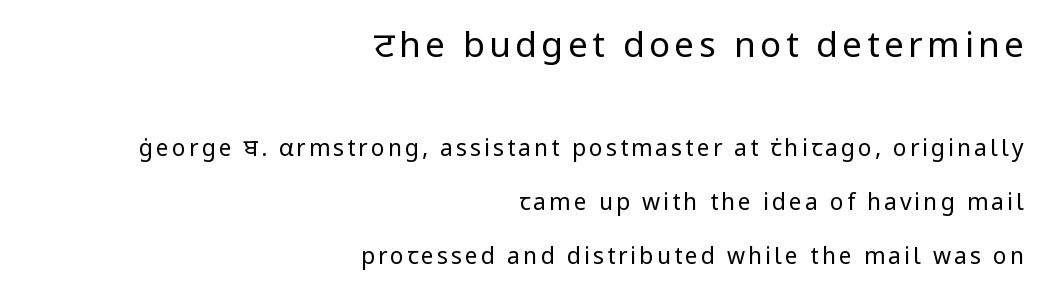
{"serif": "no", "italic": "no", "bold": "no", "weight": "regular", "width": "normal", "stroke_contrast": "low", "x_height": "medium", "monospaced": "no", "underline": "no", "align": "right", "line_spacing": "loose", "line_spacing_ratio": 2.34, "larger_block": "first", "size_ratio": 1.52, "glyph_px": 35}
